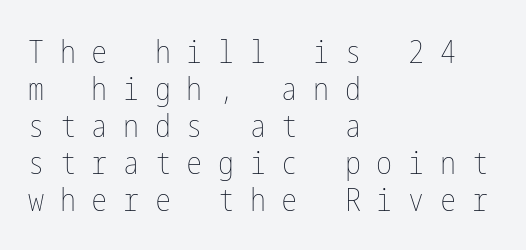
{"italic": "no", "bold": "no", "weight": "thin", "width": "condensed", "stroke_contrast": "low", "x_height": "medium", "underline": "no", "align": "left", "line_spacing_ratio": 1.16, "letter_spacing": "wide", "letter_spacing_em": 0.49, "glyph_px": 32}
